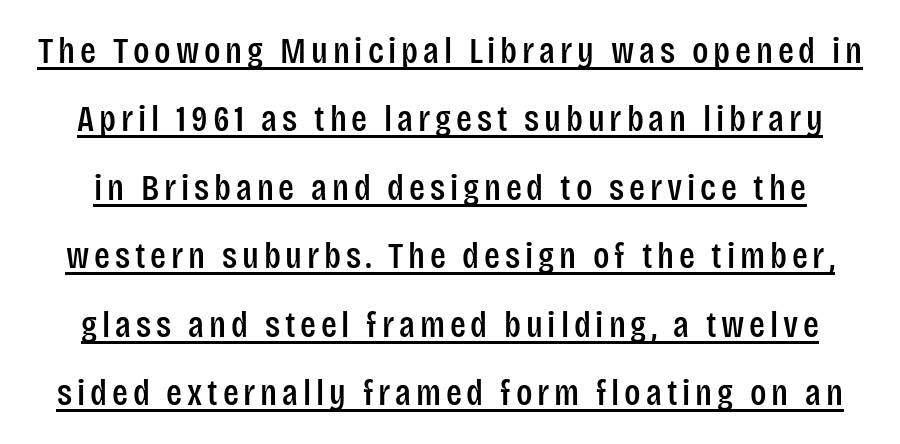
The image shows 37 px condensed sans-serif type, upright; set line spacing 1.85x, underlined; low stroke contrast and a large x-height.
